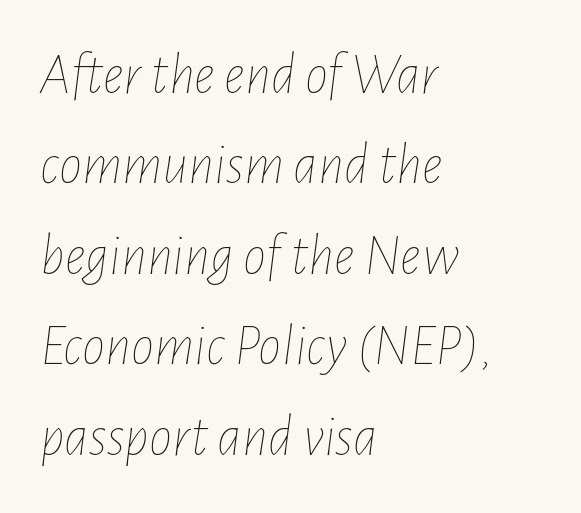
Q: Is the text bold? A: No.
Q: Is the text italic (slanted)? A: Yes, it leans right by about 7 degrees.
Q: Is the text underlined? A: No.
Q: How is the paragraph aligned? A: Left-aligned.
Q: Is the spacing between letters normal or unusually wide? A: Normal.
Q: Is the spacing between lines tight, normal or loose? A: Normal.
Q: Width (condensed, normal, or wide)? A: Condensed.
Q: Stroke contrast? A: Low.
Q: x-height? A: Medium.
Q: Monospaced? A: No.
